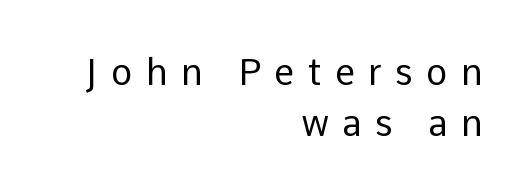
{"serif": "no", "italic": "no", "bold": "no", "weight": "regular", "width": "normal", "stroke_contrast": "low", "x_height": "medium", "monospaced": "no", "underline": "no", "align": "right", "line_spacing": "normal", "line_spacing_ratio": 1.41, "letter_spacing": "wide", "letter_spacing_em": 0.37, "glyph_px": 36}
